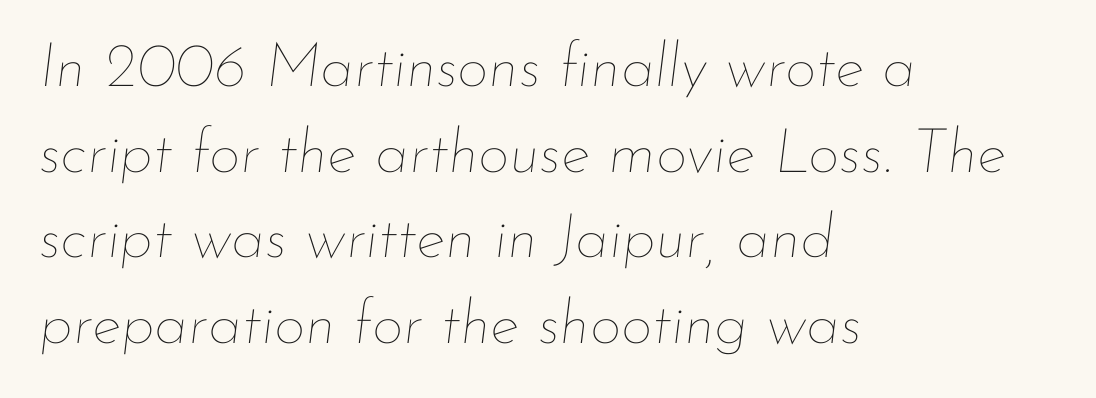
Vertical spacing — default. Here the glyphs are tracked normally, forming tight word shapes. Spacing verdict: proportional, widths tailored to each character. All the whitespace from short lines collects on the right. Bold? No — there's no thickening of the strokes. Designer's note — italics engaged.
